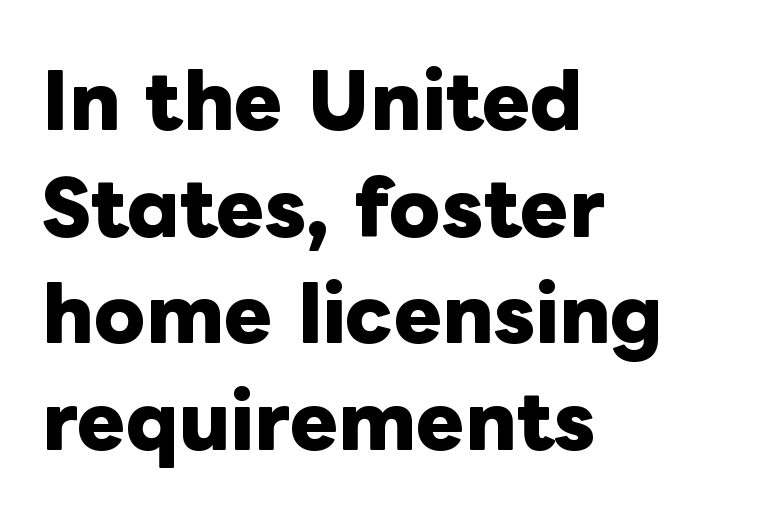
The image shows 73 px heavy type, upright; set left-aligned, normal line spacing (1.46x), normal letter spacing, not underlined; low stroke contrast and a medium x-height.
